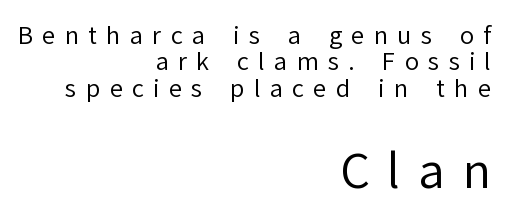
Vertical spacing — tight. The space directly below the letters is spotless. Size contrast runs from small at the top to large at the bottom. To sum up the face: it is a sans, with no serifs. The characters are drawn with everyday or finer stroke widths. These lines were composed using upright roman letters.
